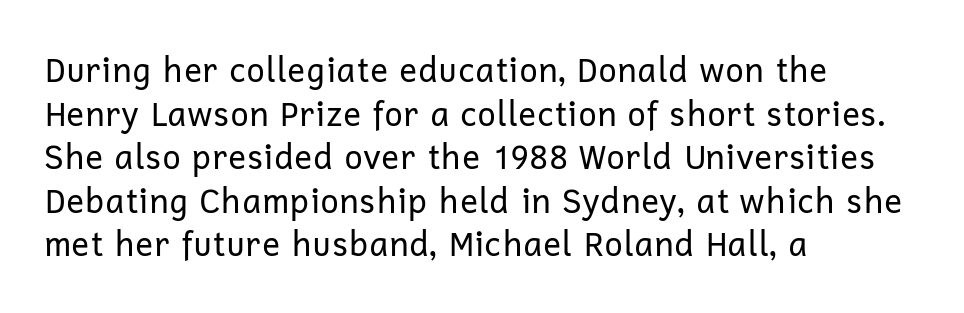
You could not count columns in this text — the font is proportionally spaced. These lines are set flush left with a ragged right edge. Ascenders rise straight up at ninety degrees. The passage shown stacks its lines at a standard gap. Bare-footed words on every line. Words appear dense and cohesive because spacing is normal.
